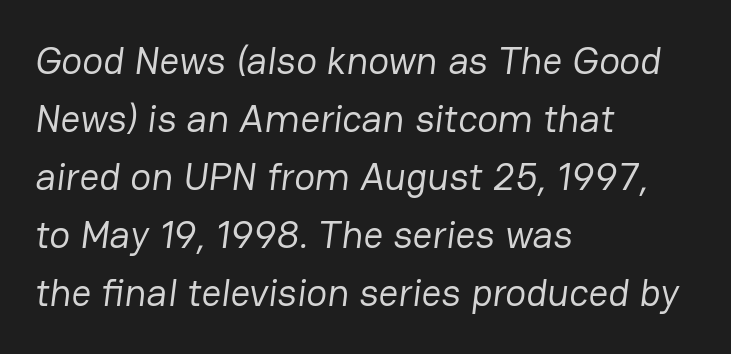
Q: Is the text bold? A: No.
Q: Is the typeface a serif or a sans-serif typeface? A: Sans-serif.
Q: Is the text underlined? A: No.
Q: How is the paragraph aligned? A: Left-aligned.
Q: Is the spacing between letters normal or unusually wide? A: Normal.
Q: Is the spacing between lines tight, normal or loose? A: Normal.
Q: Width (condensed, normal, or wide)? A: Normal.
Q: Stroke contrast? A: Low.
Q: x-height? A: Medium.
Q: Monospaced? A: No.
